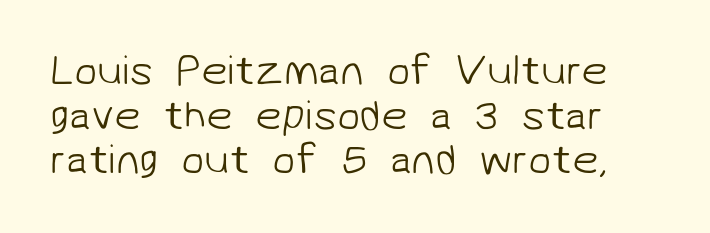
The image shows 42 px light sans-serif type; set tight line spacing (1.06x), normal letter spacing, not underlined; low stroke contrast and a medium x-height.
